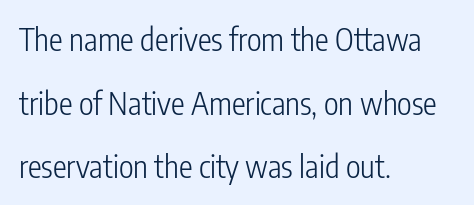
{"serif": "no", "italic": "no", "bold": "no", "weight": "light", "width": "condensed", "stroke_contrast": "low", "x_height": "medium", "monospaced": "no", "underline": "no", "align": "left", "line_spacing": "loose", "line_spacing_ratio": 2.05, "letter_spacing": "normal", "letter_spacing_em": 0.0, "glyph_px": 31}
